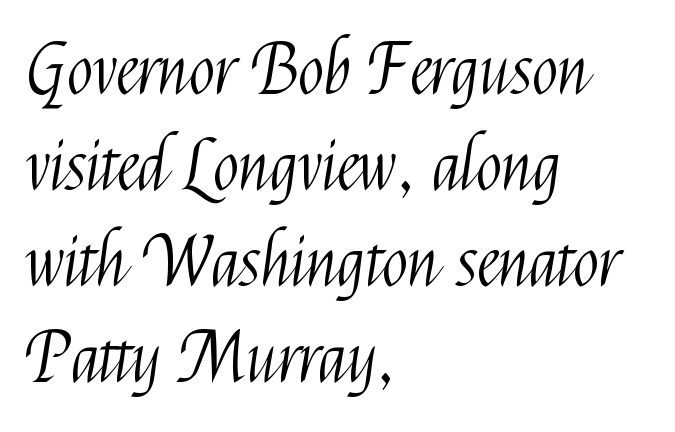
Q: Is the text bold? A: No.
Q: Is the text italic (slanted)? A: Yes.
Q: Is the typeface a serif or a sans-serif typeface? A: Sans-serif.
Q: Is the text underlined? A: No.
Q: How is the paragraph aligned? A: Left-aligned.
Q: Is the spacing between letters normal or unusually wide? A: Normal.
Q: Is the spacing between lines tight, normal or loose? A: Normal.
Q: Width (condensed, normal, or wide)? A: Condensed.
Q: Stroke contrast? A: Medium.
Q: x-height? A: Medium.
Q: Monospaced? A: No.
